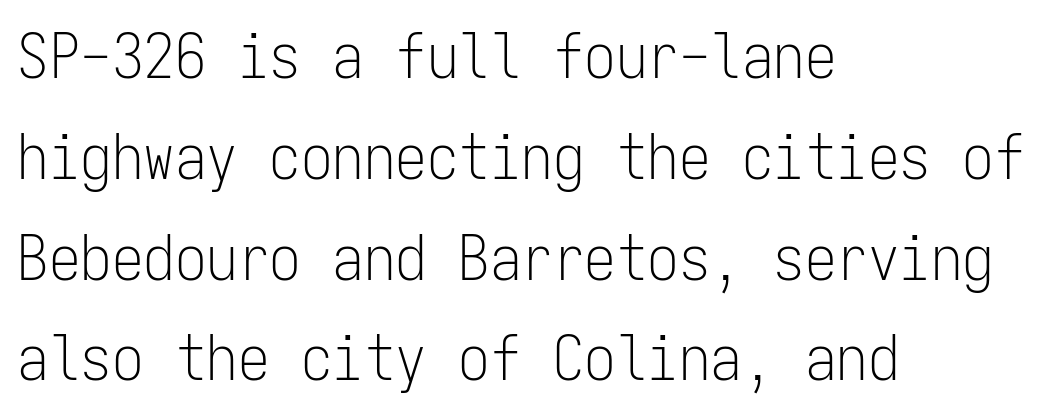
The image shows 63 px light, condensed sans-serif type, upright, monospaced; set left-aligned, normal line spacing (1.6x), normal letter spacing, not underlined; low stroke contrast and a medium x-height.
